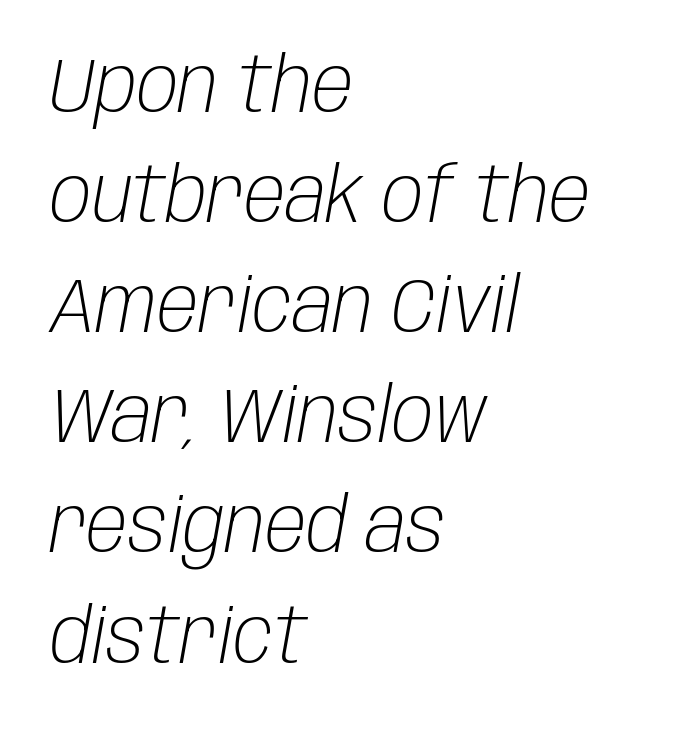
{"italic": "yes", "lean": "right", "slant_degrees": 10, "bold": "no", "weight": "light", "width": "condensed", "stroke_contrast": "low", "x_height": "large", "monospaced": "no", "underline": "no", "align": "left", "line_spacing": "normal", "line_spacing_ratio": 1.43, "letter_spacing": "normal", "letter_spacing_em": 0.0, "glyph_px": 77}
